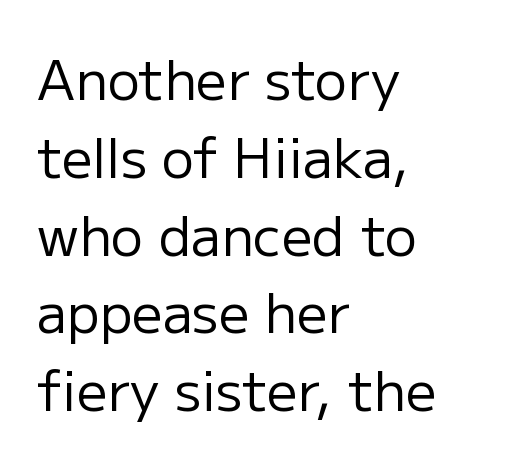
The image shows 54 px regular-weight sans-serif type, upright; set left-aligned, normal line spacing (1.44x), normal letter spacing, not underlined; low stroke contrast and a medium x-height.
